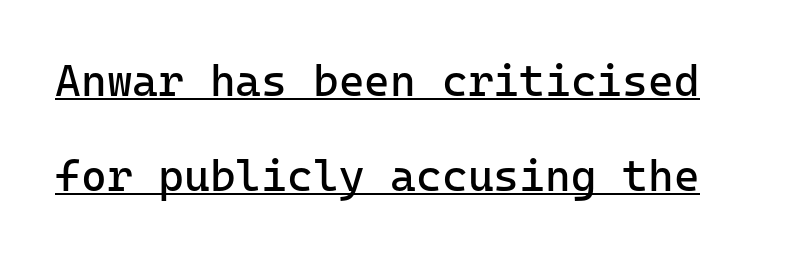
{"serif": "no", "italic": "no", "bold": "no", "weight": "regular", "width": "normal", "stroke_contrast": "low", "x_height": "medium", "monospaced": "yes", "underline": "yes", "line_spacing": "loose", "line_spacing_ratio": 2.15, "letter_spacing": "normal", "letter_spacing_em": 0.0, "glyph_px": 44}
